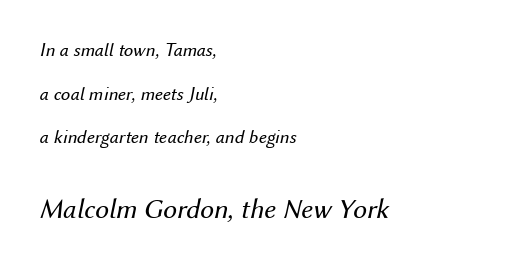
Q: Is the text bold? A: No.
Q: Is the text italic (slanted)? A: Yes, it leans right by about 12 degrees.
Q: Is the text underlined? A: No.
Q: How is the paragraph aligned? A: Left-aligned.
Q: Is the spacing between letters normal or unusually wide? A: Normal.
Q: Is the spacing between lines tight, normal or loose? A: Loose.
Q: Which block of text is set in a larger size, the first (top) or the second (bottom)? A: The second (bottom) one.
Q: Width (condensed, normal, or wide)? A: Normal.
Q: Stroke contrast? A: Medium.
Q: x-height? A: Medium.
Q: Monospaced? A: No.
